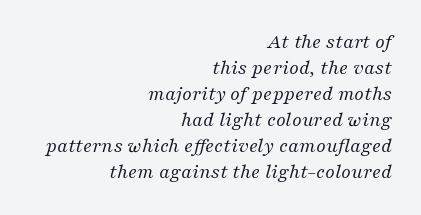
The image shows 21 px text type, italic (leaning right); set right-aligned, line spacing 1.24x, normal letter spacing, not underlined.
